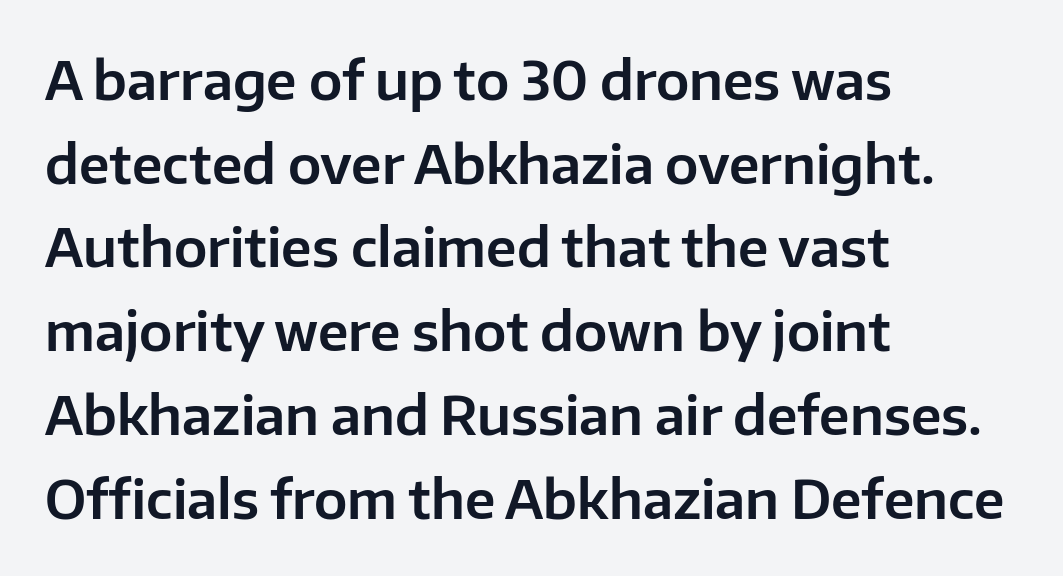
The line texture is even and compact thanks to regular tracking. The lines are quadded left. The lettering holds an erect, upright posture throughout. Regarding leading, the lines here are spaced in the standard way. These lines are rendered in a variable-pitch font.
